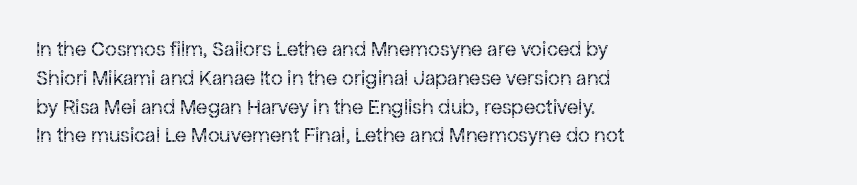
Each new line begins a customary step beneath the previous one. Stems here are at most as thick as an everyday book face. Words appear dense and cohesive because spacing is normal. Descenders hang freely into open space. The axis of the letterforms is exactly vertical.
